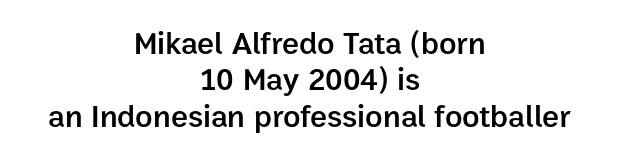
Q: Is the text bold? A: Semi-bold.
Q: Is the text italic (slanted)? A: No, it is upright.
Q: Is the typeface a serif or a sans-serif typeface? A: Sans-serif.
Q: Is the text underlined? A: No.
Q: How is the paragraph aligned? A: Centered.
Q: Is the spacing between letters normal or unusually wide? A: Normal.
Q: Is the spacing between lines tight, normal or loose? A: Tight.
Q: Width (condensed, normal, or wide)? A: Normal.
Q: Stroke contrast? A: Low.
Q: x-height? A: Medium.
Q: Monospaced? A: No.
